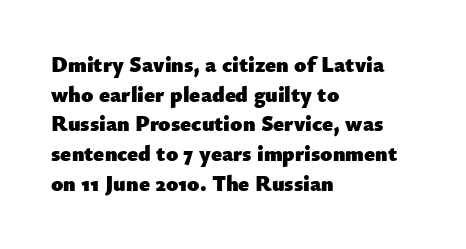
{"italic": "no", "bold": "yes", "underline": "no", "align": "left", "line_spacing": "normal", "line_spacing_ratio": 1.35, "letter_spacing": "normal", "letter_spacing_em": 0.0, "glyph_px": 22}
